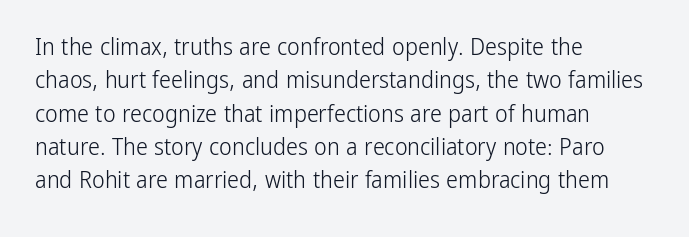
{"italic": "no", "bold": "no", "underline": "no", "align": "left", "line_spacing": "normal", "line_spacing_ratio": 1.39, "letter_spacing": "normal", "letter_spacing_em": 0.0, "glyph_px": 24}
